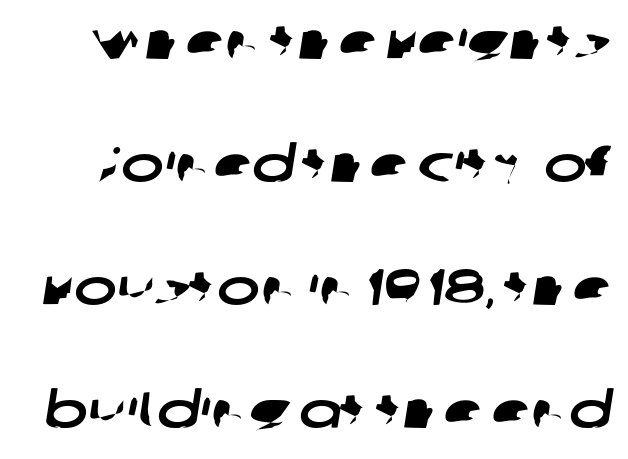
Q: Is the typeface a serif or a sans-serif typeface? A: Sans-serif.
Q: Is the text underlined? A: No.
Q: Is the spacing between letters normal or unusually wide? A: Normal.
Q: Is the spacing between lines tight, normal or loose? A: Loose.
Q: Width (condensed, normal, or wide)? A: Wide.
Q: Stroke contrast? A: Low.
Q: x-height? A: Large.
Q: Monospaced? A: No.
